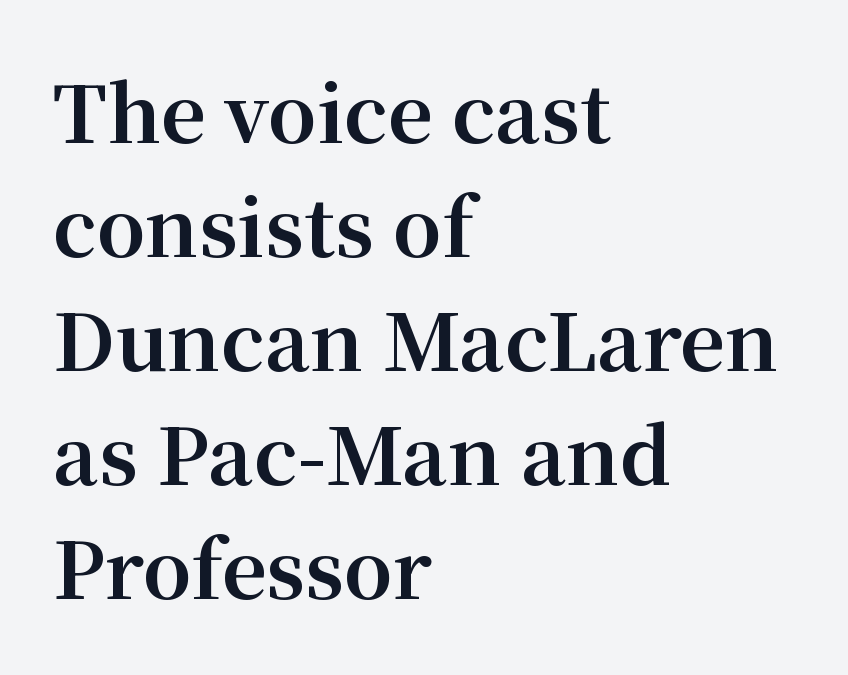
The image shows 78 px bold serif type, upright; set left-aligned, normal line spacing (1.46x), normal letter spacing, not underlined; medium stroke contrast and a medium x-height.
